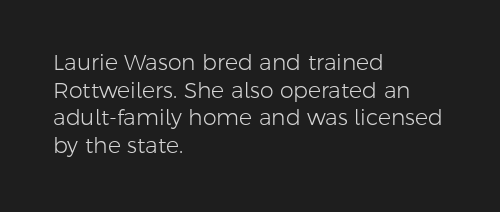
The image shows 22 px text type, upright; set left-aligned, normal line spacing (1.26x), normal letter spacing, not underlined.
